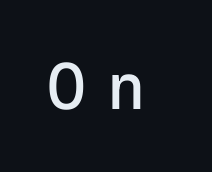
{"serif": "no", "italic": "no", "bold": "no", "weight": "regular", "width": "normal", "stroke_contrast": "low", "x_height": "medium", "underline": "no", "letter_spacing": "wide", "letter_spacing_em": 0.33, "glyph_px": 66}
